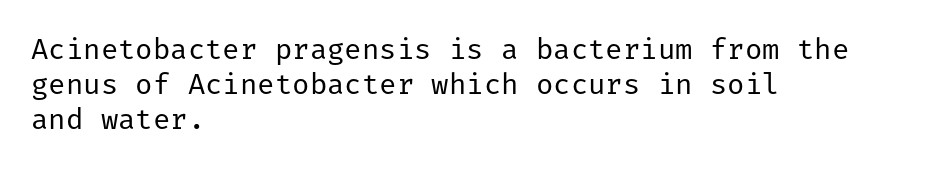
{"serif": "no", "italic": "no", "bold": "no", "weight": "regular", "width": "normal", "stroke_contrast": "low", "x_height": "medium", "underline": "no", "align": "left", "line_spacing_ratio": 1.21, "letter_spacing": "normal", "letter_spacing_em": 0.0, "glyph_px": 29}
